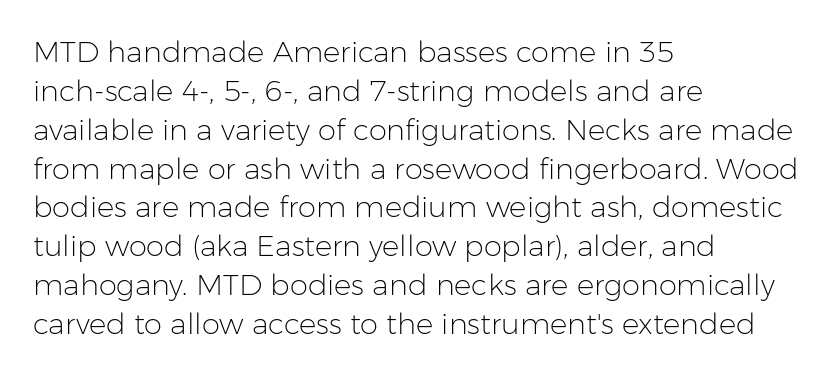
In terms of letterform style, serifs are entirely absent. Is the type heavy? It reads as light-to-regular instead. Italic: no, the glyphs are upright roman. How are the letters spaced? Ordinarily, with no added tracking. The designer left line spacing at the default. The foot of each line stays bare and open.
